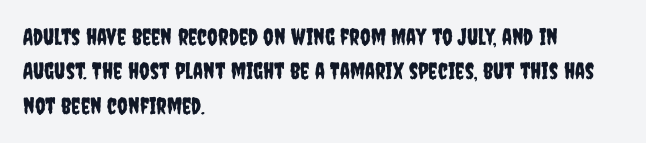
{"italic": "no", "underline": "no", "align": "left", "line_spacing": "normal", "line_spacing_ratio": 1.49, "letter_spacing": "normal", "letter_spacing_em": 0.0, "glyph_px": 23}
